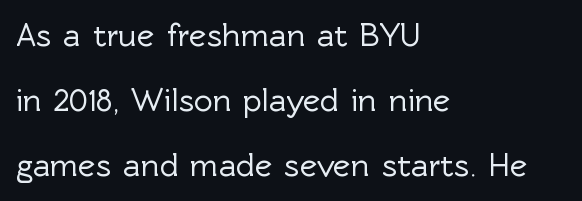
The image shows 33 px sans-serif type, upright; set left-aligned, loose line spacing (1.97x), normal letter spacing, not underlined; a medium x-height.
